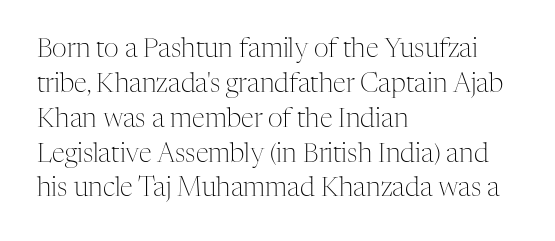
The strip under each line holds only bare page. Short note: letters normally spaced. The axis of the letterforms is exactly vertical. Line spacing here is normal. The rendering anchors every line to the left-hand side.
